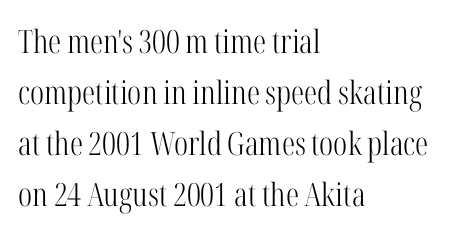
Q: Is the text bold? A: No.
Q: Is the text italic (slanted)? A: No, it is upright.
Q: Is the typeface a serif or a sans-serif typeface? A: Serif.
Q: Is the text underlined? A: No.
Q: How is the paragraph aligned? A: Left-aligned.
Q: Is the spacing between letters normal or unusually wide? A: Normal.
Q: Is the spacing between lines tight, normal or loose? A: Normal.
Q: Width (condensed, normal, or wide)? A: Condensed.
Q: Stroke contrast? A: High.
Q: x-height? A: Medium.
Q: Monospaced? A: No.
